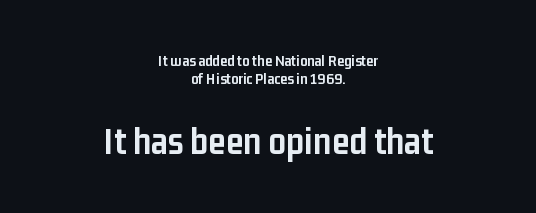
Q: Is the text bold? A: Yes.
Q: Is the text italic (slanted)? A: No, it is upright.
Q: Is the typeface a serif or a sans-serif typeface? A: Sans-serif.
Q: Is the text underlined? A: No.
Q: How is the paragraph aligned? A: Centered.
Q: Is the spacing between letters normal or unusually wide? A: Normal.
Q: Is the spacing between lines tight, normal or loose? A: Tight.
Q: Which block of text is set in a larger size, the first (top) or the second (bottom)? A: The second (bottom) one.
Q: Width (condensed, normal, or wide)? A: Condensed.
Q: Stroke contrast? A: Low.
Q: x-height? A: Medium.
Q: Monospaced? A: No.
